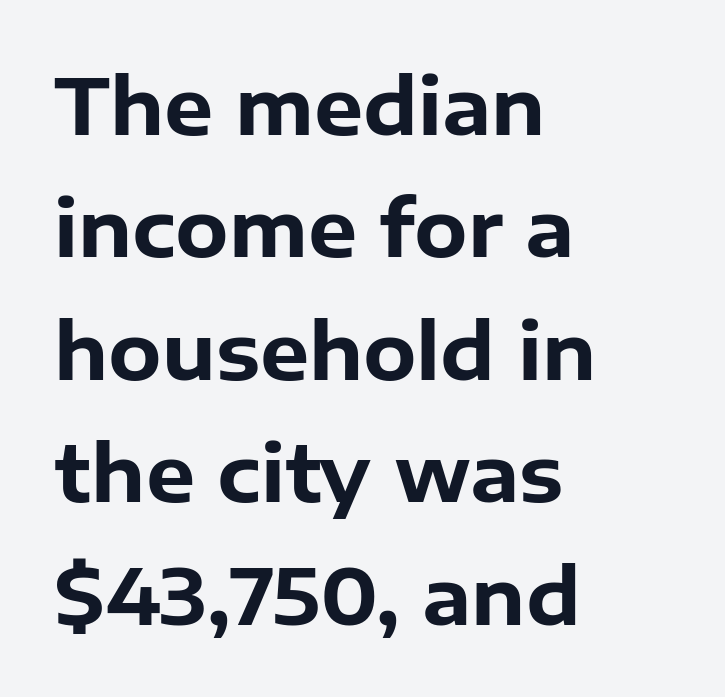
Heft: maximum for text — a bold. Which margin do the lines hug? The left one — the right edge is uneven. The letters stand upright; this is a roman face. The horizontal fit of the characters is conventional and even. The text was rendered using a sans face with plain stroke endings.
